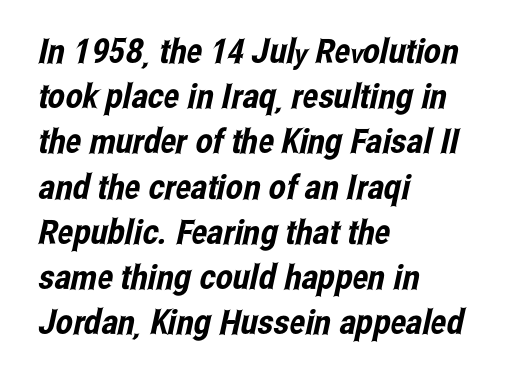
The image shows 34 px condensed sans-serif type; set left-aligned, normal line spacing (1.33x), normal letter spacing, not underlined; low stroke contrast and a medium x-height.
